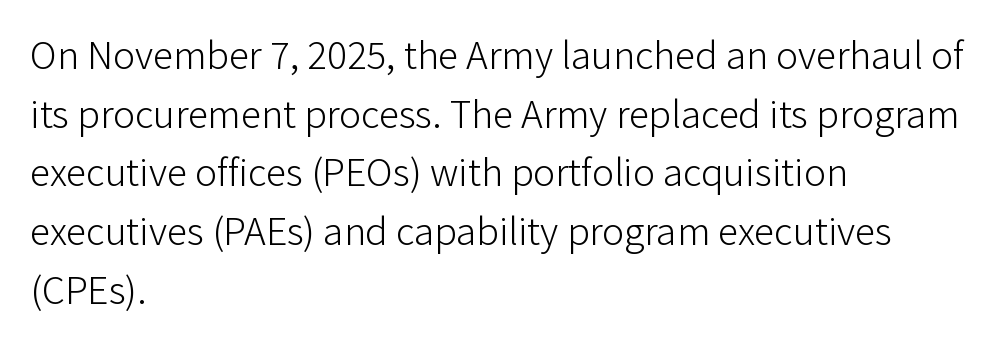
The image shows 41 px light sans-serif type, upright; set left-aligned, normal line spacing (1.43x), normal letter spacing, not underlined; low stroke contrast and a medium x-height.
